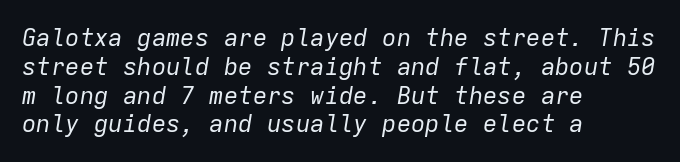
{"italic": "yes", "lean": "right", "slant_degrees": 9, "bold": "no", "underline": "no", "align": "left", "line_spacing_ratio": 1.2, "letter_spacing": "normal", "letter_spacing_em": 0.0, "glyph_px": 24}
